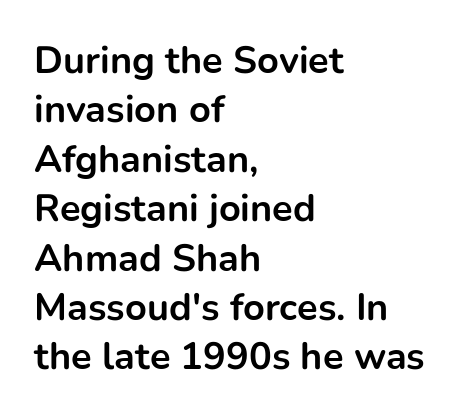
The image shows 38 px bold sans-serif type, upright; set left-aligned, normal line spacing (1.3x), normal letter spacing, not underlined; low stroke contrast and a medium x-height.
